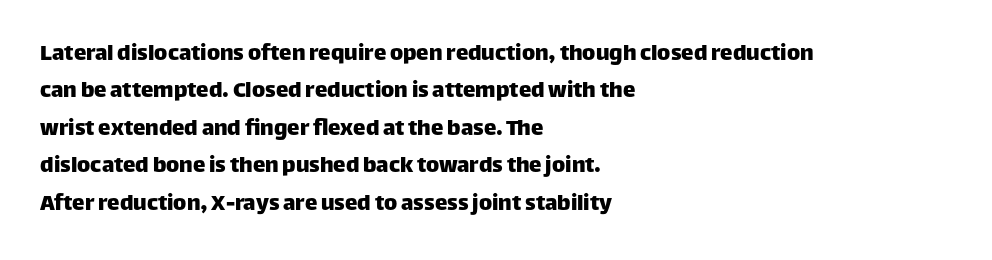
The image shows 25 px text type, upright; set left-aligned, normal line spacing (1.5x), normal letter spacing, not underlined.
